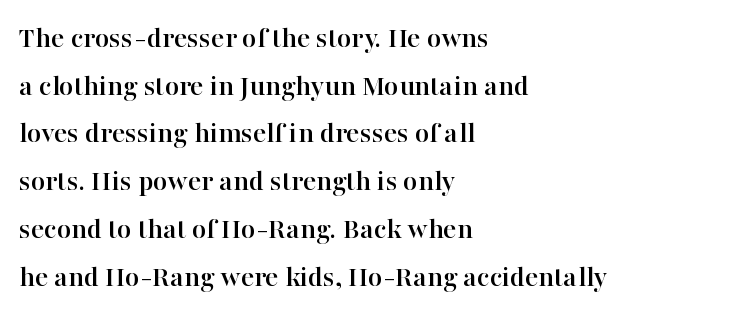
The image shows 31 px serif type, upright; set left-aligned, normal line spacing (1.54x), normal letter spacing, not underlined; high stroke contrast and a medium x-height.
